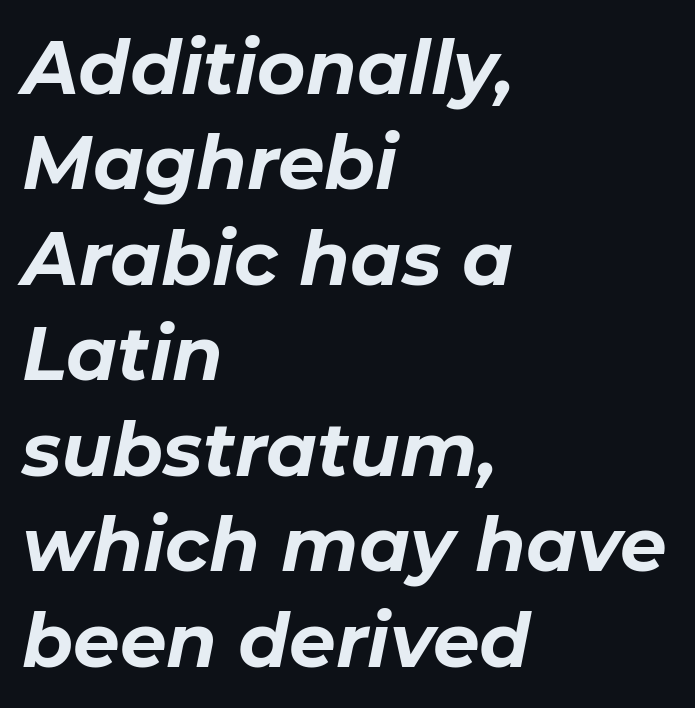
The image shows 74 px bold type, italic (leaning right); set left-aligned, normal line spacing (1.29x), normal letter spacing, not underlined; low stroke contrast and a medium x-height.
